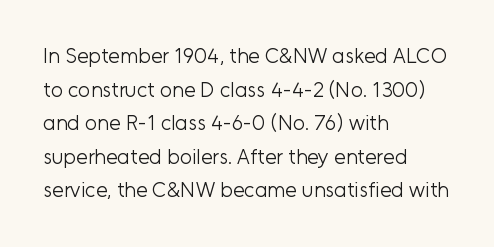
The font's upright variant was chosen for this text. Does the leading feel generous? No, just average. Letters rest on an invisible, unmarked baseline. Heft: none added — not bold. Typeset ragged right — the left edge is the straight one.
